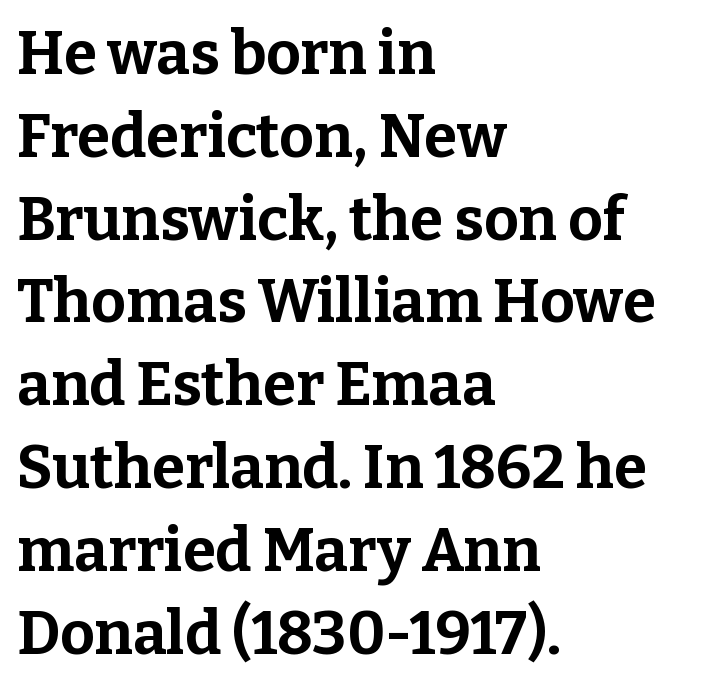
Honestly, there is no underline to notice here at all. Honestly, the row spacing looks completely unremarkable. The letters are bold, with thick, heavy strokes. Ascenders rise straight up at ninety degrees.
